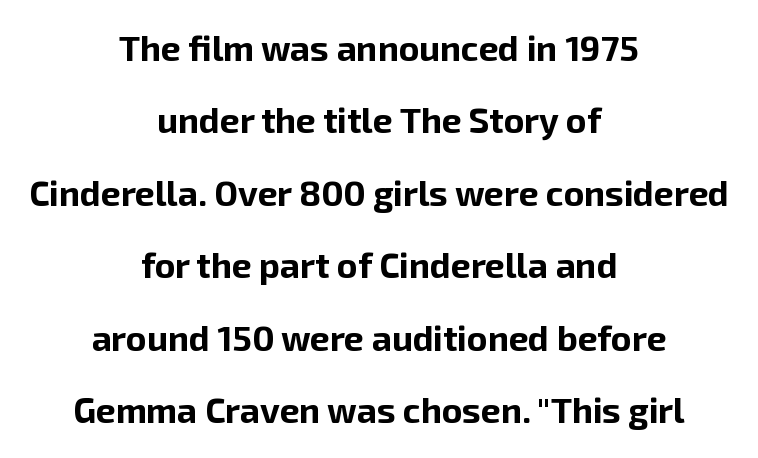
The image shows 35 px bold sans-serif type, upright; set centered, loose line spacing (2.07x), normal letter spacing, not underlined; low stroke contrast and a medium x-height.
